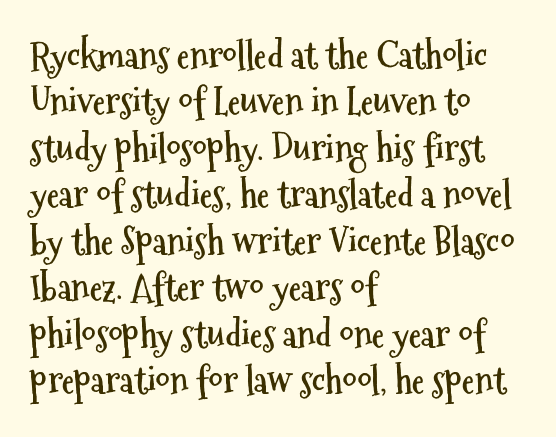
{"serif": "no", "italic": "no", "bold": "yes", "weight": "semibold", "width": "condensed", "stroke_contrast": "medium", "x_height": "medium", "monospaced": "no", "underline": "no", "align": "left", "line_spacing": "normal", "line_spacing_ratio": 1.29, "letter_spacing": "normal", "letter_spacing_em": 0.0, "glyph_px": 36}
